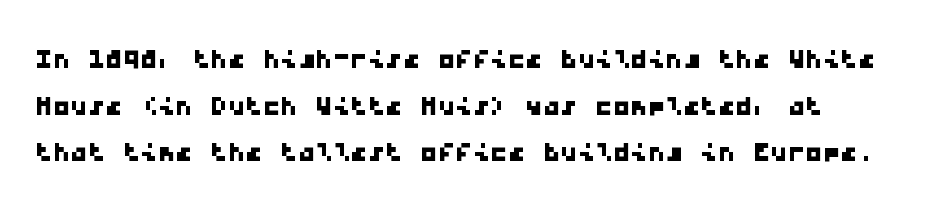
The image shows 35 px wide sans-serif type, monospaced; set normal line spacing (1.33x), normal letter spacing, not underlined; low stroke contrast and a medium x-height.
